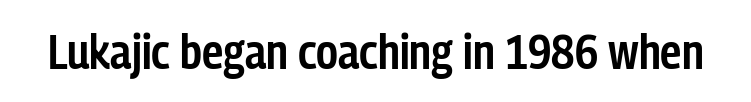
{"serif": "no", "italic": "no", "bold": "semi", "weight": "semibold", "width": "condensed", "stroke_contrast": "low", "x_height": "medium", "monospaced": "no", "underline": "no", "letter_spacing": "normal", "letter_spacing_em": 0.0, "glyph_px": 48}
